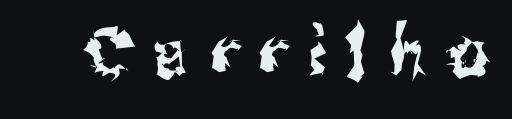
The image shows 70 px condensed sans-serif type, upright; set unusually wide letter spacing (+0.3 em), not underlined; medium stroke contrast and a medium x-height.
